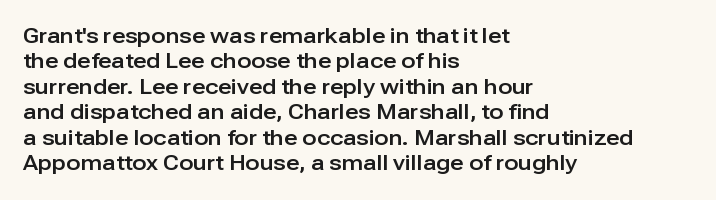
Q: Is the text italic (slanted)? A: No, it is upright.
Q: Is the text underlined? A: No.
Q: How is the paragraph aligned? A: Left-aligned.
Q: Is the spacing between letters normal or unusually wide? A: Normal.
